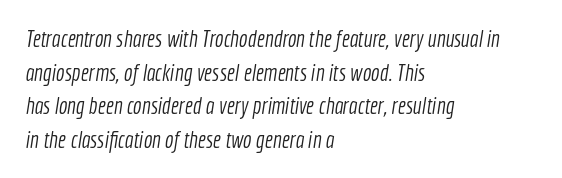
The cut favours lightness, reaching ordinary text weight at its darkest. The specimen omits any rule beneath the text block's lines. Alignment: flush left. This sample keeps an unexceptional amount of space between lines. Words appear dense and cohesive because spacing is normal.
